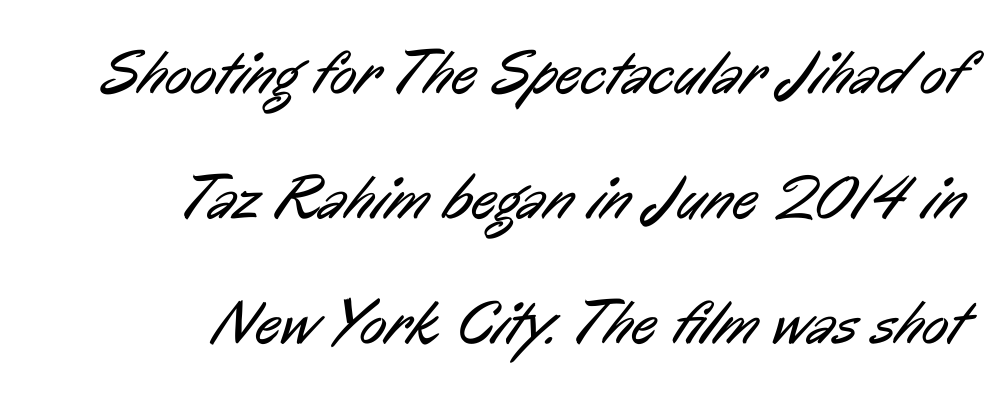
{"serif": "no", "bold": "no", "weight": "regular", "width": "condensed", "stroke_contrast": "low", "x_height": "medium", "monospaced": "no", "underline": "no", "align": "right", "line_spacing": "loose", "line_spacing_ratio": 2.02, "letter_spacing": "normal", "letter_spacing_em": 0.0, "glyph_px": 62}
